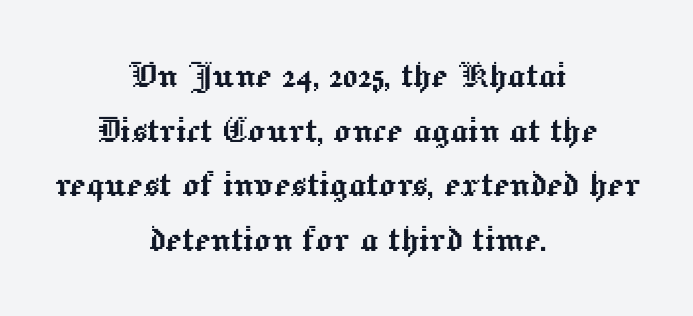
{"italic": "no", "width": "normal", "x_height": "medium", "monospaced": "no", "underline": "no", "align": "center", "line_spacing": "normal", "line_spacing_ratio": 1.27, "letter_spacing": "normal", "letter_spacing_em": 0.0, "glyph_px": 43}
